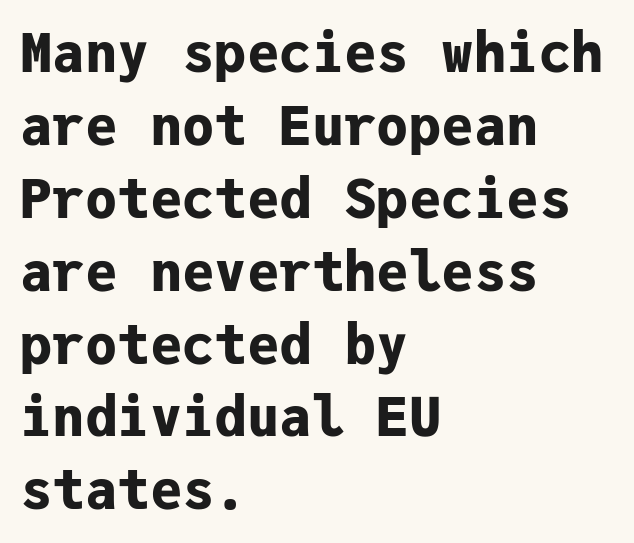
There is no visible air inserted between adjacent glyphs. Typeset ragged right — the left edge is the straight one. Does the lettering tilt? It doesn't — this is upright. Does the weight exceed regular? Yes, all the way to bold. The font family rendered here belongs to the sans-serif group. Do the characters align in a grid? Yes, the font is monospaced.
